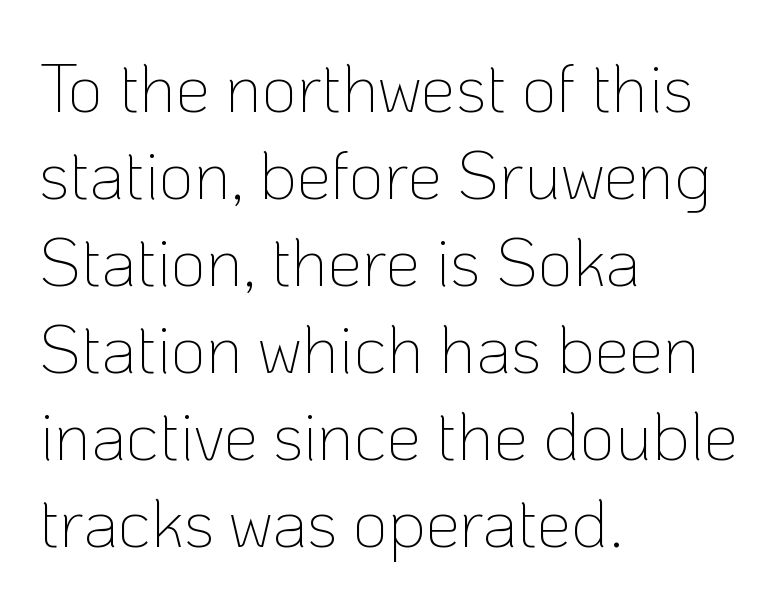
The image shows 69 px thin sans-serif type, upright; set left-aligned, normal line spacing (1.26x), normal letter spacing, not underlined; low stroke contrast and a medium x-height.
